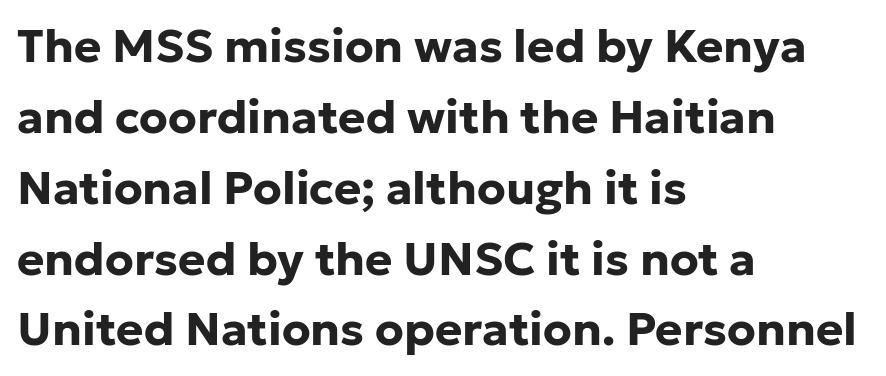
{"serif": "no", "italic": "no", "bold": "yes", "weight": "bold", "width": "normal", "stroke_contrast": "low", "x_height": "medium", "monospaced": "no", "underline": "no", "align": "left", "line_spacing": "normal", "line_spacing_ratio": 1.54, "letter_spacing": "normal", "letter_spacing_em": 0.0, "glyph_px": 46}
